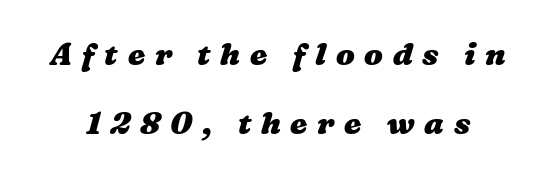
Each letter keeps its own natural width here, so spacing adapts to shape. The gap between lines stays unmarked. Honestly, the letter spacing is so wide it's the main thing you notice. Loosely led — the rows are spread out. Does the weight exceed regular? Yes, all the way to bold.
